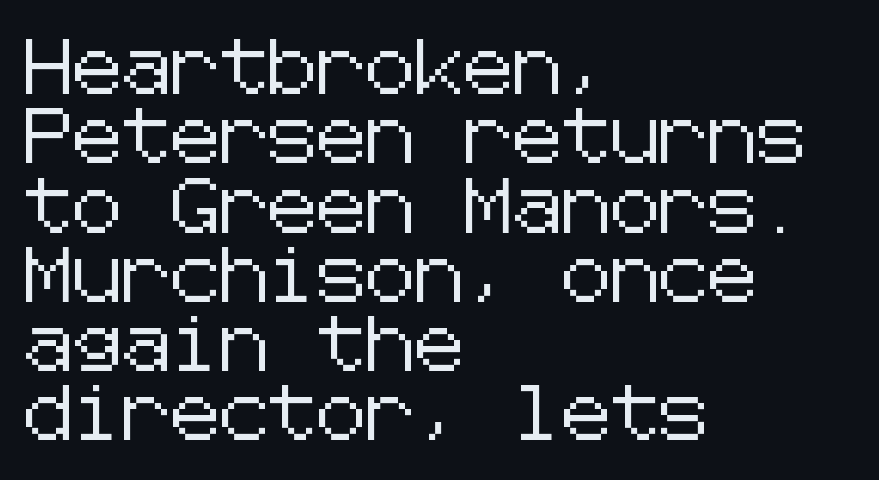
{"serif": "no", "italic": "no", "width": "normal", "stroke_contrast": "low", "x_height": "medium", "underline": "no", "align": "left", "line_spacing": "normal", "line_spacing_ratio": 1.26, "letter_spacing": "normal", "letter_spacing_em": 0.0, "glyph_px": 55}
